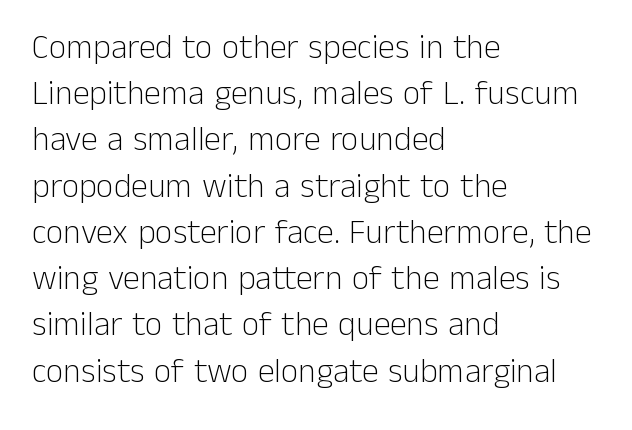
Here the designer chose a conventional face with non-uniform glyph widths. Compared with typical body copy, the letter spacing here is the same. Visually the block forms a straight wall on the left and a jagged coastline on the right. This sample keeps an unexceptional amount of space between lines. Stems here are at most as thick as an everyday book face.
